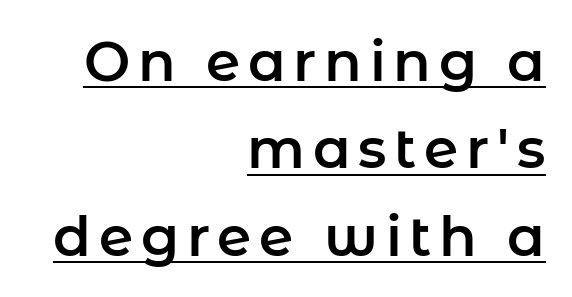
Q: Is the text italic (slanted)? A: No, it is upright.
Q: Is the typeface a serif or a sans-serif typeface? A: Sans-serif.
Q: Is the text underlined? A: Yes.
Q: How is the paragraph aligned? A: Right-aligned.
Q: Is the spacing between lines tight, normal or loose? A: Normal.
Q: Width (condensed, normal, or wide)? A: Normal.
Q: Stroke contrast? A: Low.
Q: x-height? A: Medium.
Q: Monospaced? A: No.
